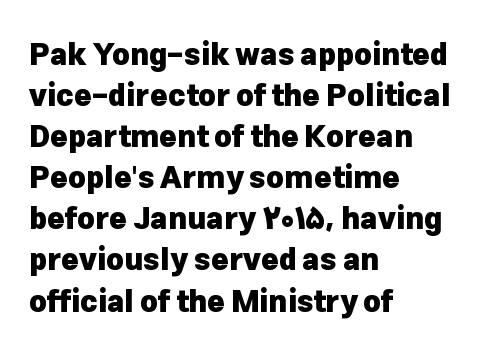
The image shows 30 px heavy sans-serif type, upright; set left-aligned, normal line spacing (1.37x), normal letter spacing, not underlined; low stroke contrast and a medium x-height.
